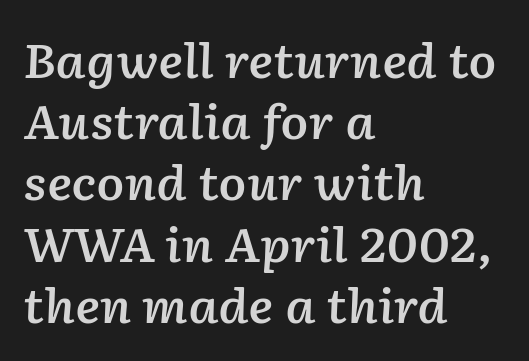
Q: Is the text bold? A: Semi-bold.
Q: Is the text italic (slanted)? A: Yes, it leans right by about 2 degrees.
Q: Is the text underlined? A: No.
Q: How is the paragraph aligned? A: Left-aligned.
Q: Is the spacing between letters normal or unusually wide? A: Normal.
Q: Is the spacing between lines tight, normal or loose? A: Normal.
Q: Width (condensed, normal, or wide)? A: Normal.
Q: Stroke contrast? A: Low.
Q: x-height? A: Medium.
Q: Monospaced? A: No.
